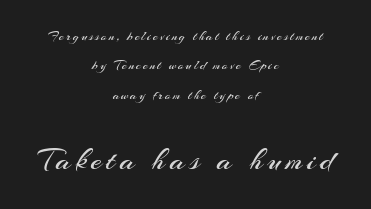
Q: Is the text bold? A: No.
Q: Is the text italic (slanted)? A: Yes.
Q: Is the typeface a serif or a sans-serif typeface? A: Sans-serif.
Q: Is the text underlined? A: No.
Q: How is the paragraph aligned? A: Centered.
Q: Is the spacing between lines tight, normal or loose? A: Loose.
Q: Which block of text is set in a larger size, the first (top) or the second (bottom)? A: The second (bottom) one.
Q: Width (condensed, normal, or wide)? A: Normal.
Q: Stroke contrast? A: Medium.
Q: x-height? A: Small.
Q: Monospaced? A: No.
